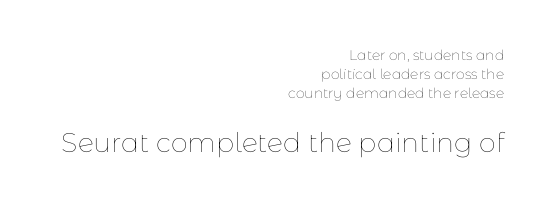
Q: Is the text bold? A: No.
Q: Is the text italic (slanted)? A: No, it is upright.
Q: Is the text underlined? A: No.
Q: How is the paragraph aligned? A: Right-aligned.
Q: Is the spacing between letters normal or unusually wide? A: Normal.
Q: Is the spacing between lines tight, normal or loose? A: Normal.
Q: Which block of text is set in a larger size, the first (top) or the second (bottom)? A: The second (bottom) one.
